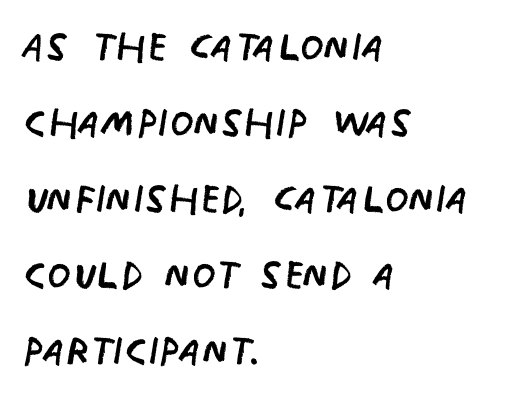
Q: Is the text bold? A: No.
Q: Is the typeface a serif or a sans-serif typeface? A: Sans-serif.
Q: Is the text underlined? A: No.
Q: How is the paragraph aligned? A: Left-aligned.
Q: Is the spacing between letters normal or unusually wide? A: Normal.
Q: Is the spacing between lines tight, normal or loose? A: Normal.
Q: Width (condensed, normal, or wide)? A: Condensed.
Q: Stroke contrast? A: Low.
Q: x-height? A: Large.
Q: Monospaced? A: No.
